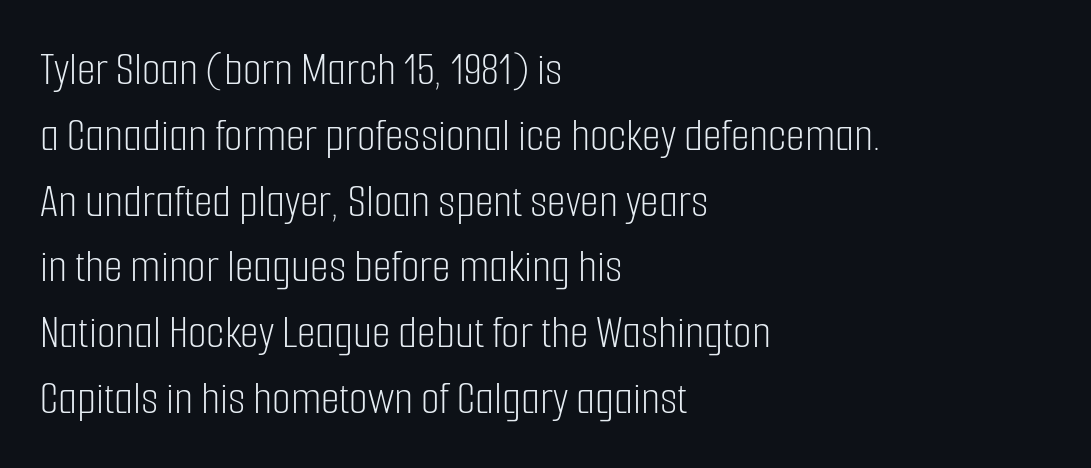
The image shows 48 px light, condensed sans-serif type, upright; set left-aligned, normal line spacing (1.37x), normal letter spacing, not underlined; low stroke contrast and a medium x-height.
